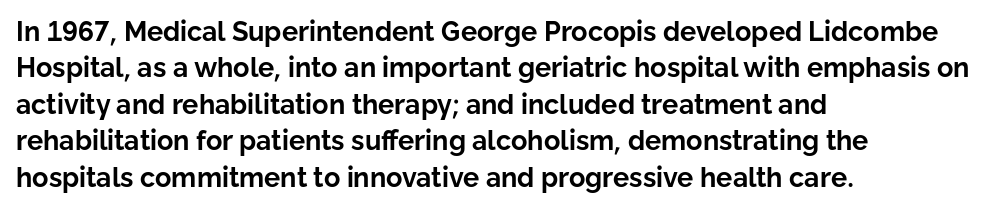
Q: Is the text bold? A: Yes.
Q: Is the text italic (slanted)? A: No, it is upright.
Q: Is the text underlined? A: No.
Q: How is the paragraph aligned? A: Left-aligned.
Q: Is the spacing between letters normal or unusually wide? A: Normal.
Q: Is the spacing between lines tight, normal or loose? A: Normal.
